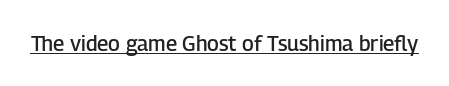
The image shows 21 px text type, upright; set normal letter spacing, underlined.
